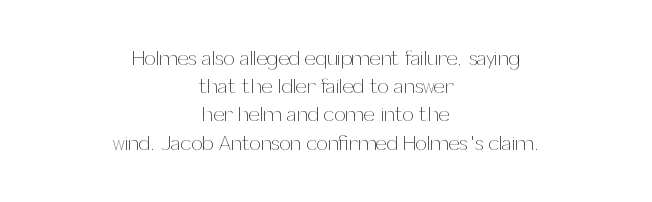
The foot of each line stays bare and open. The typography opts for an upright posture over an oblique one. Stroke thickness stays within the range of a standard reading face or lighter. Which margin do the lines hug? Neither — every line sits in the middle.
